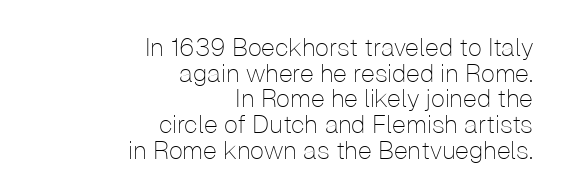
The image shows 25 px text type, upright; set right-aligned, tight line spacing (1.03x), normal letter spacing, not underlined.
